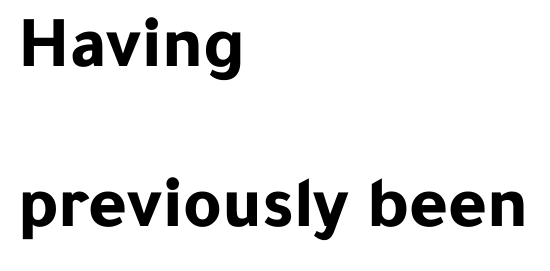
Descender tails drop into unmarked territory. Vertical spacing — loose. No extra tracking has been applied to these lines. Notice how the passage keeps a crisp vertical edge on the left only.
